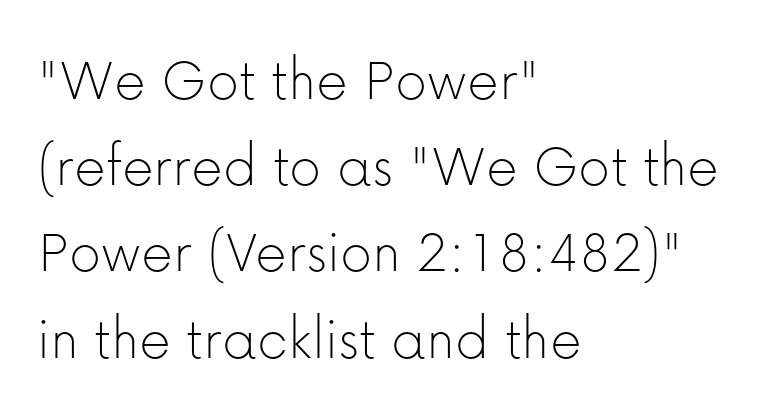
{"serif": "no", "italic": "no", "bold": "no", "weight": "thin", "width": "normal", "stroke_contrast": "low", "x_height": "medium", "monospaced": "no", "underline": "no", "align": "left", "line_spacing": "normal", "line_spacing_ratio": 1.39, "letter_spacing": "normal", "letter_spacing_em": 0.0, "glyph_px": 62}
